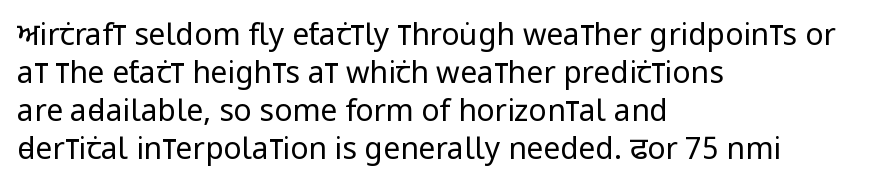
Every character sits straight up, as roman type does. The rendering shows plain stroke endings on the letterforms — a sans-serif design. Do the characters align in a grid? No, the font is proportional. The block of text has a typical density, with ordinary space between rows. Is the type heavy? It reads as light-to-regular instead.
